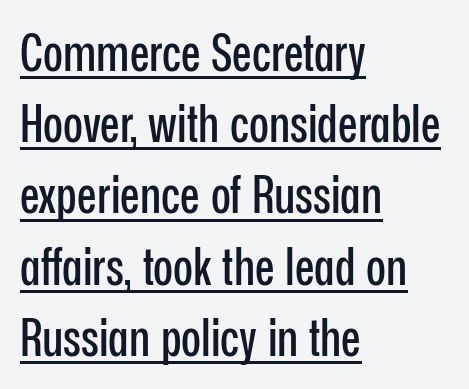
The image shows 52 px condensed sans-serif type, upright; set left-aligned, normal line spacing (1.37x), normal letter spacing, underlined; low stroke contrast and a medium x-height.
